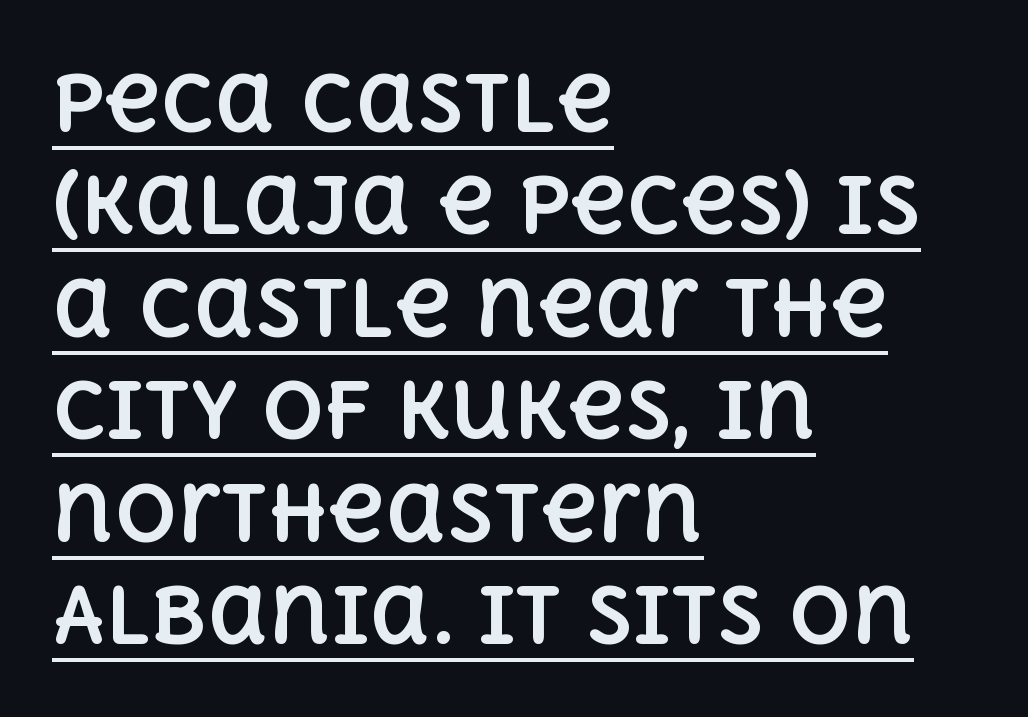
Q: Is the text bold? A: Yes.
Q: Is the text italic (slanted)? A: No, it is upright.
Q: Is the text underlined? A: Yes.
Q: How is the paragraph aligned? A: Left-aligned.
Q: Is the spacing between letters normal or unusually wide? A: Normal.
Q: Is the spacing between lines tight, normal or loose? A: Normal.
Q: Width (condensed, normal, or wide)? A: Normal.
Q: x-height? A: Large.
Q: Monospaced? A: No.
